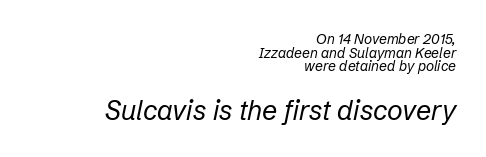
Q: Is the text bold? A: No.
Q: Is the text italic (slanted)? A: Yes, it leans right by about 12 degrees.
Q: Is the text underlined? A: No.
Q: How is the paragraph aligned? A: Right-aligned.
Q: Is the spacing between letters normal or unusually wide? A: Normal.
Q: Is the spacing between lines tight, normal or loose? A: Tight.
Q: Which block of text is set in a larger size, the first (top) or the second (bottom)? A: The second (bottom) one.
